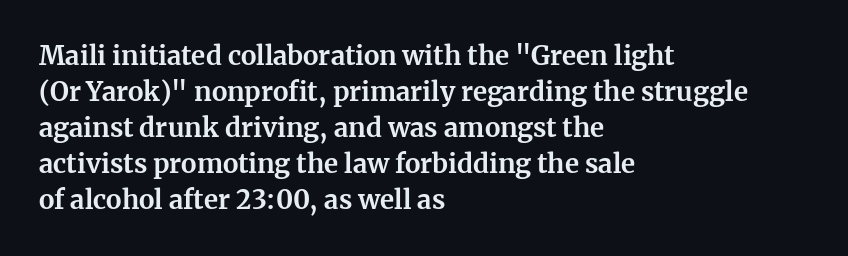
Q: Is the text bold? A: Yes.
Q: Is the text italic (slanted)? A: No, it is upright.
Q: Is the text underlined? A: No.
Q: How is the paragraph aligned? A: Left-aligned.
Q: Is the spacing between letters normal or unusually wide? A: Normal.
Q: Is the spacing between lines tight, normal or loose? A: Normal.
